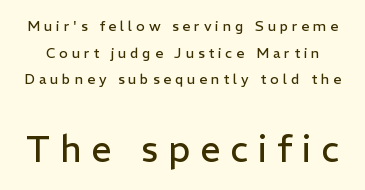
Q: Is the text bold? A: No.
Q: Is the text italic (slanted)? A: No, it is upright.
Q: Is the typeface a serif or a sans-serif typeface? A: Sans-serif.
Q: Is the text underlined? A: No.
Q: Is the spacing between letters normal or unusually wide? A: Unusually wide.
Q: Is the spacing between lines tight, normal or loose? A: Loose.
Q: Which block of text is set in a larger size, the first (top) or the second (bottom)? A: The second (bottom) one.
Q: Width (condensed, normal, or wide)? A: Normal.
Q: Stroke contrast? A: Low.
Q: x-height? A: Medium.
Q: Monospaced? A: No.
